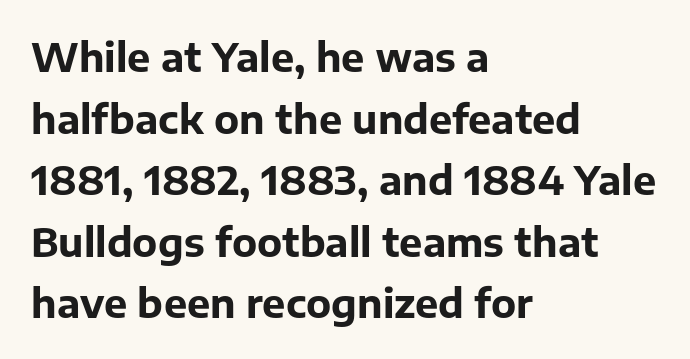
The image shows 39 px bold sans-serif type, upright; set left-aligned, normal line spacing (1.58x), normal letter spacing, not underlined; low stroke contrast and a medium x-height.
